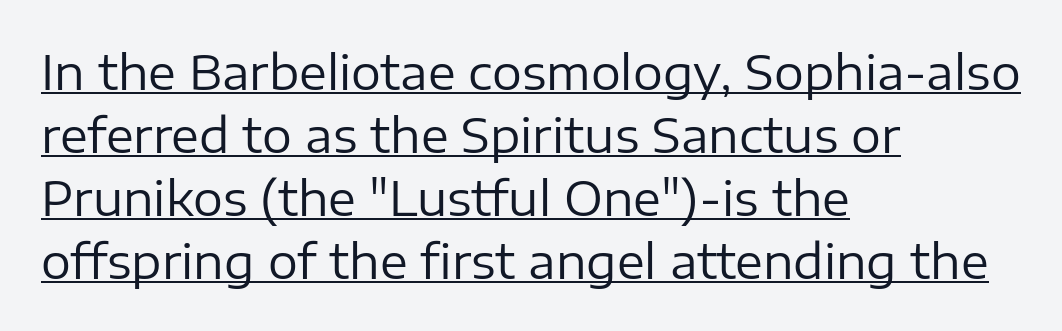
The image shows 47 px regular-weight sans-serif type, upright; set left-aligned, normal line spacing (1.34x), normal letter spacing, underlined; low stroke contrast and a medium x-height.
